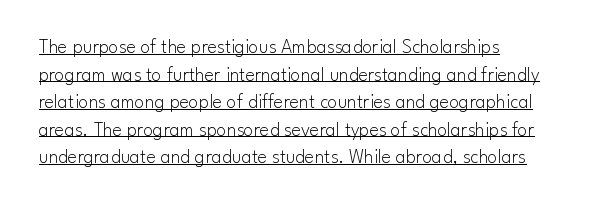
Q: Is the text bold? A: No.
Q: Is the text italic (slanted)? A: No, it is upright.
Q: Is the text underlined? A: Yes.
Q: How is the paragraph aligned? A: Left-aligned.
Q: Is the spacing between letters normal or unusually wide? A: Normal.
Q: Is the spacing between lines tight, normal or loose? A: Normal.
